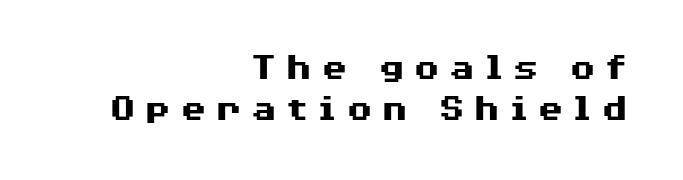
Q: Is the text bold? A: Yes.
Q: Is the text italic (slanted)? A: No, it is upright.
Q: Is the typeface a serif or a sans-serif typeface? A: Sans-serif.
Q: Is the text underlined? A: No.
Q: How is the paragraph aligned? A: Right-aligned.
Q: Is the spacing between letters normal or unusually wide? A: Unusually wide.
Q: Is the spacing between lines tight, normal or loose? A: Tight.
Q: Width (condensed, normal, or wide)? A: Wide.
Q: Stroke contrast? A: Medium.
Q: x-height? A: Medium.
Q: Monospaced? A: No.
